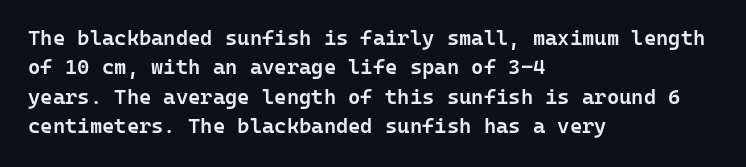
{"italic": "no", "bold": "semi", "underline": "no", "align": "left", "line_spacing": "normal", "line_spacing_ratio": 1.4, "letter_spacing": "normal", "letter_spacing_em": 0.0, "glyph_px": 21}
